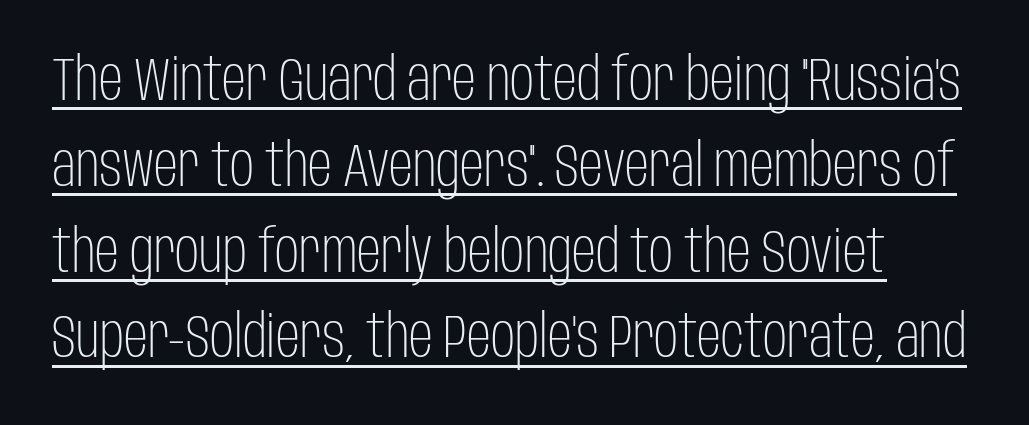
The image shows 60 px light, condensed sans-serif type, upright; set normal line spacing (1.43x), normal letter spacing, underlined; low stroke contrast and a large x-height.
